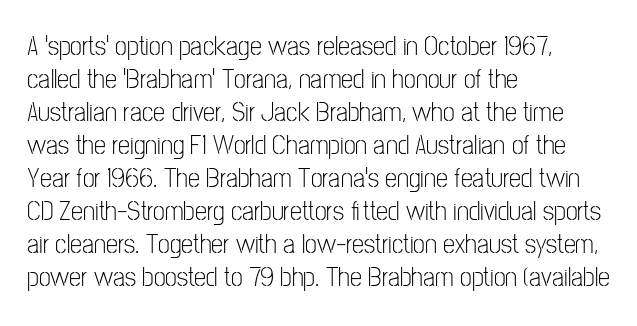
The image shows 27 px text type, upright; set left-aligned, line spacing 1.22x, normal letter spacing, not underlined.
